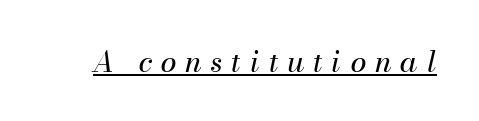
The image shows 29 px regular-weight type, italic (leaning right); set unusually wide letter spacing (+0.3 em), underlined; medium stroke contrast and a small x-height.
